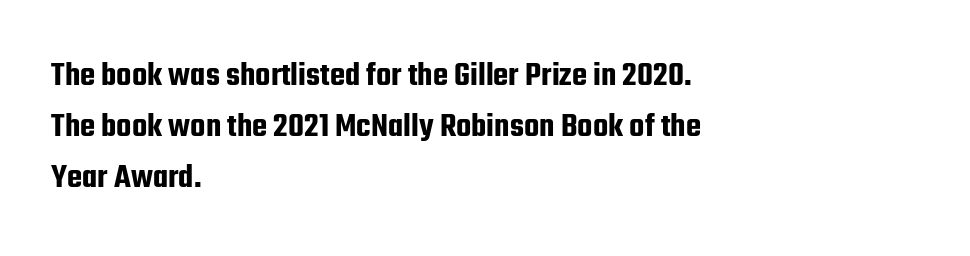
The image shows 35 px condensed sans-serif type, upright; set left-aligned, normal line spacing (1.46x), normal letter spacing, not underlined; low stroke contrast and a medium x-height.
